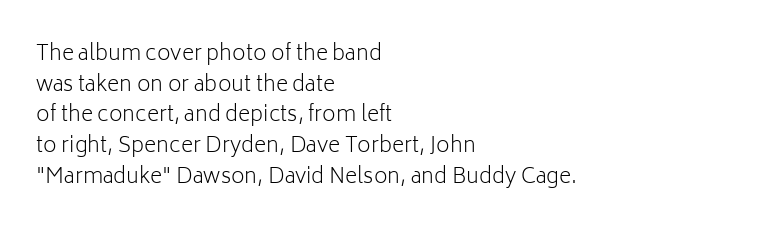
The strip under each line holds only bare page. The lines in this sample share a left origin and differ only in where they stop. The block of text has a typical density, with ordinary space between rows. A typesetter would call this zero additional tracking. Each stroke keeps to a modest, everyday thickness or less. Style check: upright.
